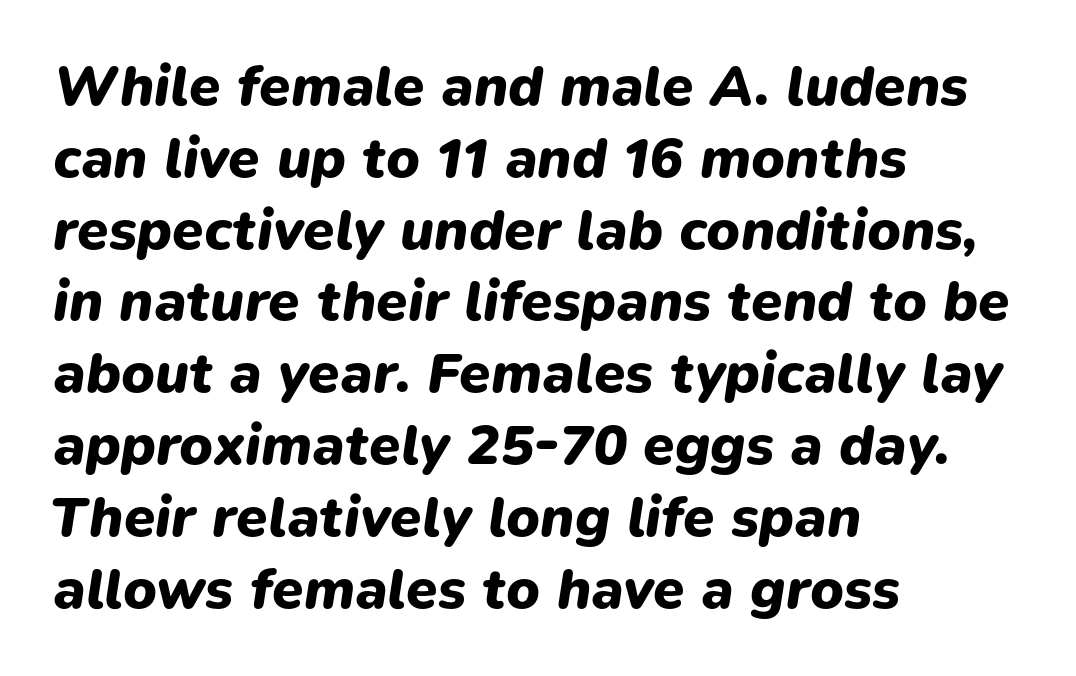
Q: Is the text bold? A: Yes.
Q: Is the text italic (slanted)? A: Yes, it leans right by about 9 degrees.
Q: Is the text underlined? A: No.
Q: How is the paragraph aligned? A: Left-aligned.
Q: Is the spacing between letters normal or unusually wide? A: Normal.
Q: Is the spacing between lines tight, normal or loose? A: Normal.
Q: Width (condensed, normal, or wide)? A: Normal.
Q: Stroke contrast? A: Low.
Q: x-height? A: Medium.
Q: Monospaced? A: No.
